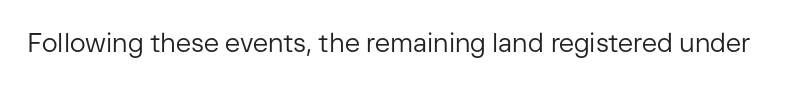
{"italic": "no", "bold": "no", "underline": "no", "letter_spacing": "normal", "letter_spacing_em": 0.0, "glyph_px": 26}
